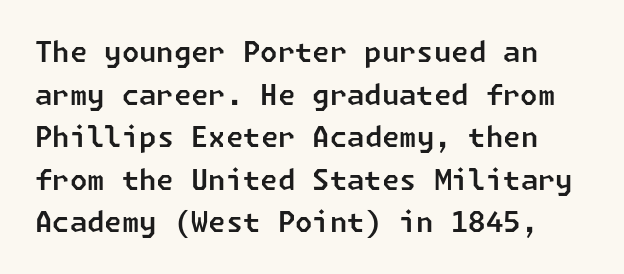
Q: Is the typeface a serif or a sans-serif typeface? A: Sans-serif.
Q: Is the text underlined? A: No.
Q: Is the spacing between letters normal or unusually wide? A: Normal.
Q: Is the spacing between lines tight, normal or loose? A: Normal.
Q: Width (condensed, normal, or wide)? A: Normal.
Q: Stroke contrast? A: Low.
Q: x-height? A: Medium.
